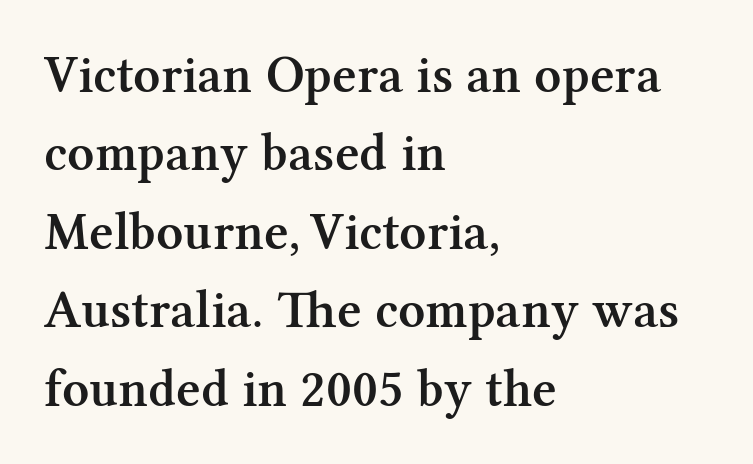
{"serif": "yes", "italic": "no", "bold": "semi", "weight": "semibold", "width": "normal", "stroke_contrast": "medium", "x_height": "medium", "monospaced": "no", "underline": "no", "align": "left", "line_spacing": "normal", "line_spacing_ratio": 1.48, "letter_spacing": "normal", "letter_spacing_em": 0.0, "glyph_px": 53}
